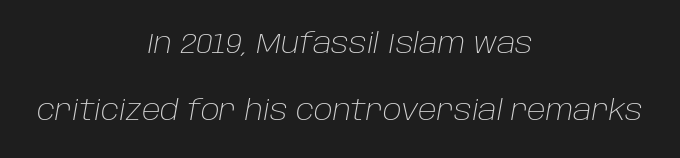
{"italic": "yes", "lean": "right", "slant_degrees": 10, "bold": "no", "weight": "light", "width": "normal", "stroke_contrast": "low", "x_height": "large", "monospaced": "no", "underline": "no", "align": "center", "line_spacing": "loose", "line_spacing_ratio": 2.4, "letter_spacing": "normal", "letter_spacing_em": 0.0, "glyph_px": 28}
